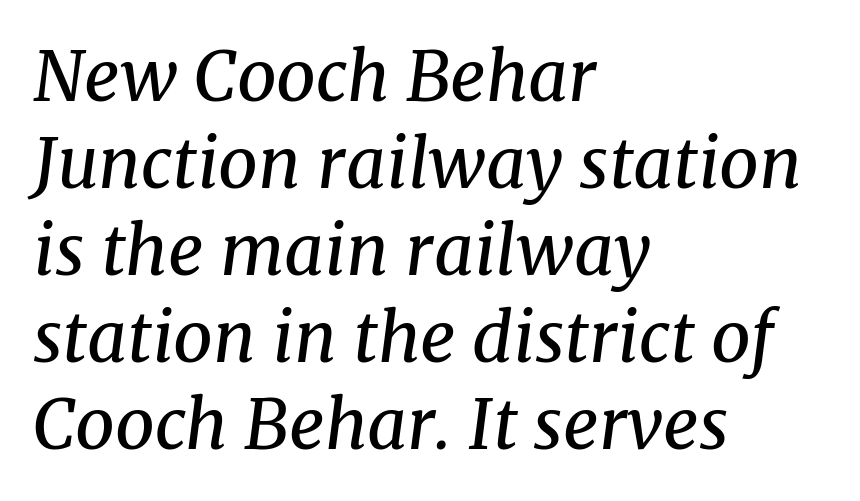
The image shows 69 px regular-weight serif type, italic (leaning right); set left-aligned, normal line spacing (1.26x), normal letter spacing, not underlined; medium stroke contrast and a medium x-height.
